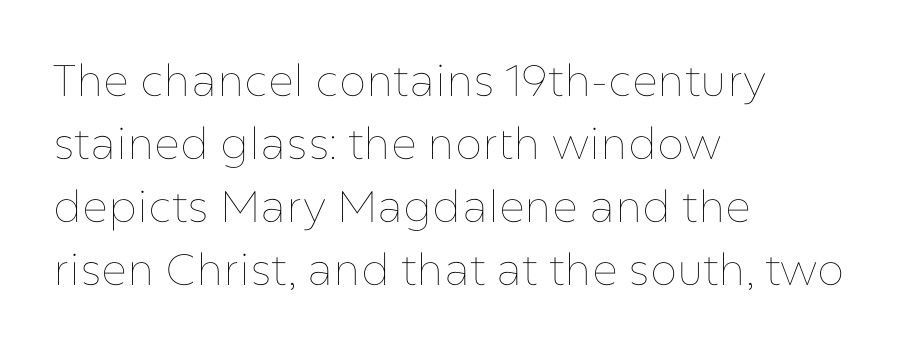
{"italic": "no", "bold": "no", "weight": "thin", "width": "normal", "stroke_contrast": "low", "x_height": "medium", "monospaced": "no", "underline": "no", "align": "left", "line_spacing": "normal", "line_spacing_ratio": 1.43, "letter_spacing": "normal", "letter_spacing_em": 0.0, "glyph_px": 44}
